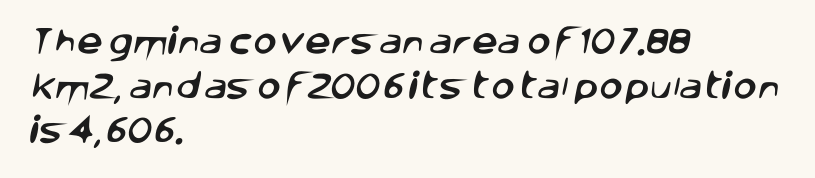
{"serif": "no", "width": "normal", "stroke_contrast": "low", "x_height": "large", "monospaced": "no", "underline": "no", "align": "left", "line_spacing": "normal", "line_spacing_ratio": 1.54, "letter_spacing": "normal", "letter_spacing_em": 0.0, "glyph_px": 29}
